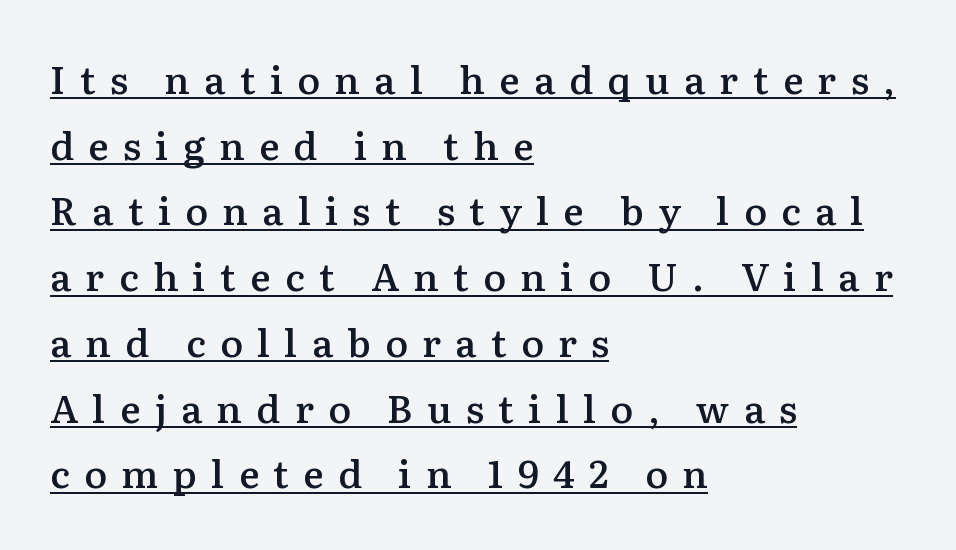
Q: Is the text bold? A: Semi-bold.
Q: Is the text italic (slanted)? A: No, it is upright.
Q: Is the typeface a serif or a sans-serif typeface? A: Serif.
Q: Is the text underlined? A: Yes.
Q: How is the paragraph aligned? A: Left-aligned.
Q: Is the spacing between letters normal or unusually wide? A: Unusually wide.
Q: Width (condensed, normal, or wide)? A: Normal.
Q: Stroke contrast? A: Medium.
Q: x-height? A: Medium.
Q: Monospaced? A: No.
